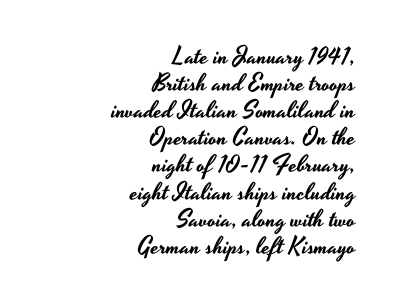
{"underline": "no", "align": "right", "line_spacing": "tight", "line_spacing_ratio": 1.13, "letter_spacing": "normal", "letter_spacing_em": 0.0, "glyph_px": 24}
